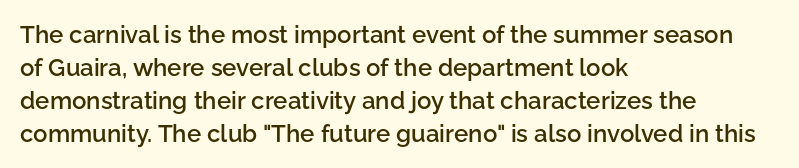
Leading: standard. The passage shown is semibold, sitting just below true bold. Descenders are the only things crossing below the line. Inter-character spacing is left at the font's built-in metrics. Notice how the stems are strictly vertical — no italics here.
